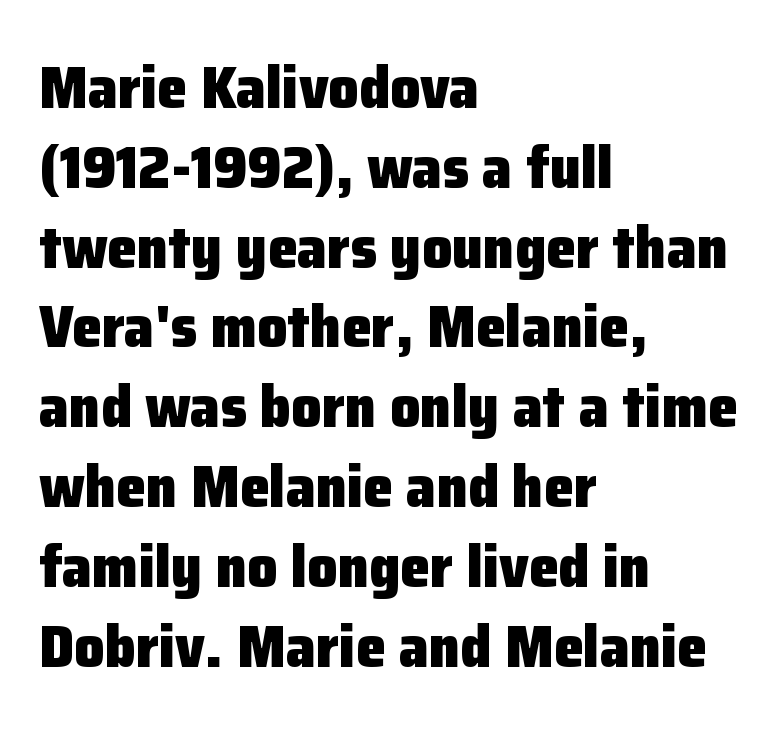
The image shows 60 px heavy sans-serif type, upright; set left-aligned, normal line spacing (1.33x), normal letter spacing, not underlined; low stroke contrast and a medium x-height.
